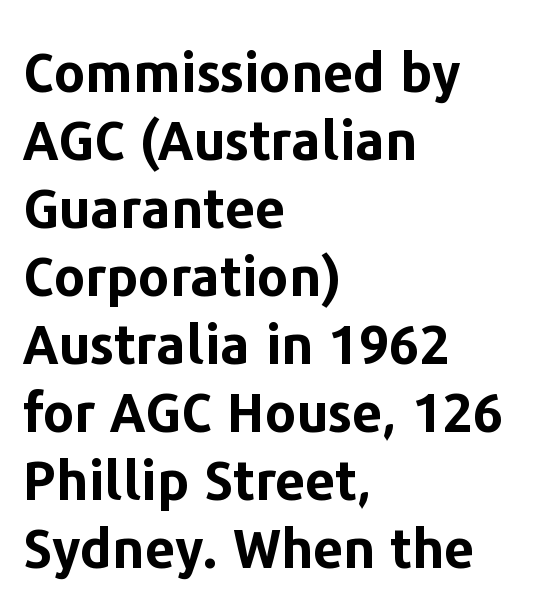
The image shows 54 px bold sans-serif type, upright; set left-aligned, normal line spacing (1.26x), normal letter spacing, not underlined; low stroke contrast and a medium x-height.
